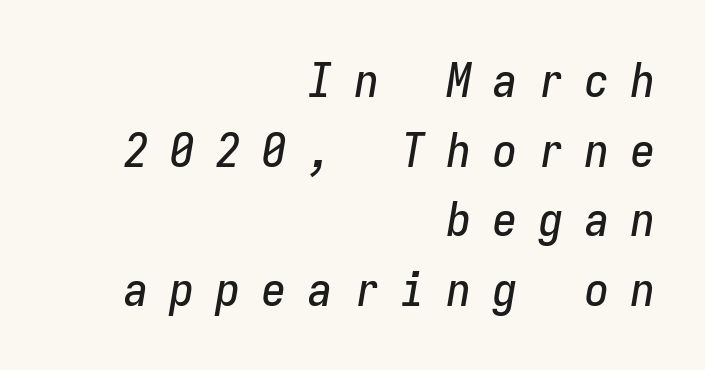
{"italic": "yes", "lean": "right", "slant_degrees": 9, "width": "condensed", "stroke_contrast": "low", "x_height": "medium", "monospaced": "yes", "underline": "no", "align": "right", "line_spacing": "normal", "line_spacing_ratio": 1.45, "letter_spacing": "wide", "letter_spacing_em": 0.46, "glyph_px": 48}
